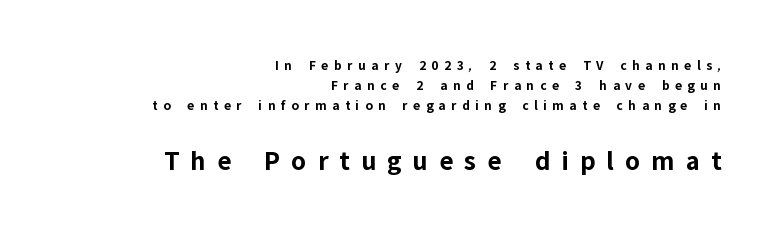
The letters in the lower block stand taller than those in the block above. Type without underlining. One-word summary of the alignment: right. Spacing verdict: proportional, widths tailored to each character. Summary of vertical rhythm: regular, with standard interline spacing.
